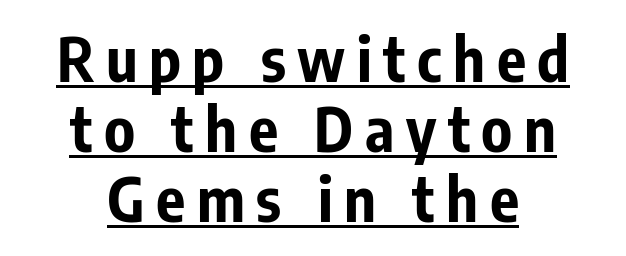
Q: Is the text bold? A: Yes.
Q: Is the text italic (slanted)? A: No, it is upright.
Q: Is the typeface a serif or a sans-serif typeface? A: Sans-serif.
Q: Is the text underlined? A: Yes.
Q: How is the paragraph aligned? A: Centered.
Q: Is the spacing between lines tight, normal or loose? A: Tight.
Q: Width (condensed, normal, or wide)? A: Condensed.
Q: Stroke contrast? A: Low.
Q: x-height? A: Medium.
Q: Monospaced? A: No.
